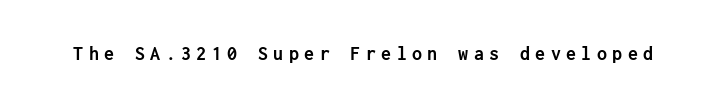
The image shows 20 px bold type, upright; set unusually wide letter spacing (+0.27 em), not underlined.
